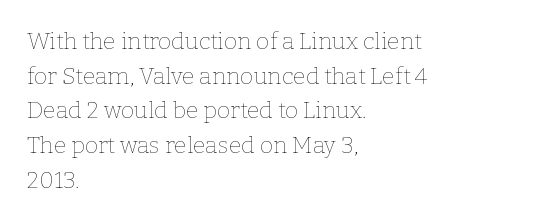
Vertical strokes here are truly vertical. Is the block centered? No — it sits flush against the left margin. Standard letterfit; no display-style spreading of the glyphs. This is not heavy type; no bold has been used.
